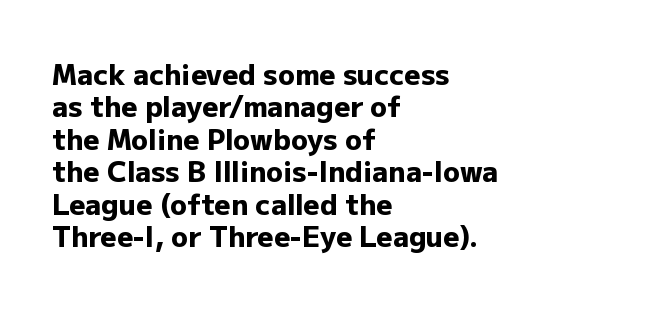
The image shows 28 px heavy sans-serif type, upright; set left-aligned, line spacing 1.16x, normal letter spacing, not underlined; low stroke contrast and a medium x-height.
